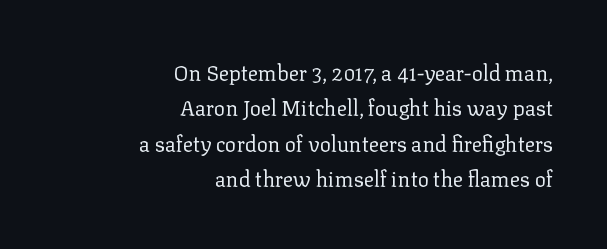
The image shows 21 px text type, upright; set right-aligned, normal line spacing (1.69x), normal letter spacing, not underlined.
